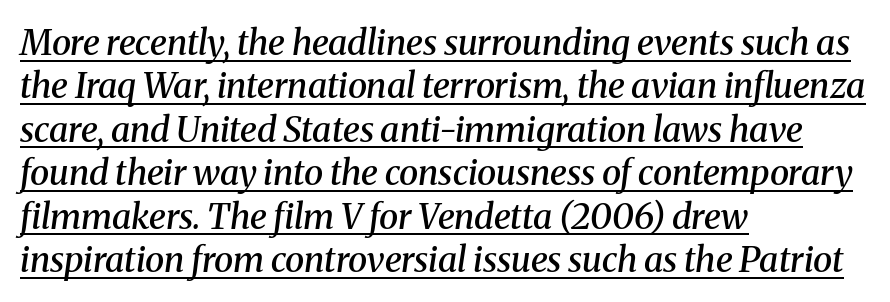
Looks like someone drew a line under every word here. Typographically, this falls in the serif category. Italic: yes, the glyphs are oblique. Compared with a centered layout, this one pins lines to the left instead. The typesetting leans somewhat heavy: a semibold.
